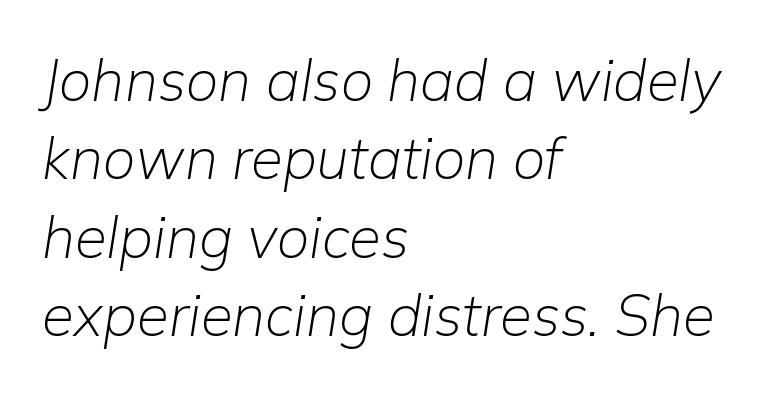
Q: Is the text bold? A: No.
Q: Is the text italic (slanted)? A: Yes, it leans right by about 9 degrees.
Q: Is the text underlined? A: No.
Q: How is the paragraph aligned? A: Left-aligned.
Q: Is the spacing between letters normal or unusually wide? A: Normal.
Q: Is the spacing between lines tight, normal or loose? A: Normal.
Q: Width (condensed, normal, or wide)? A: Normal.
Q: Stroke contrast? A: Low.
Q: x-height? A: Medium.
Q: Monospaced? A: No.
